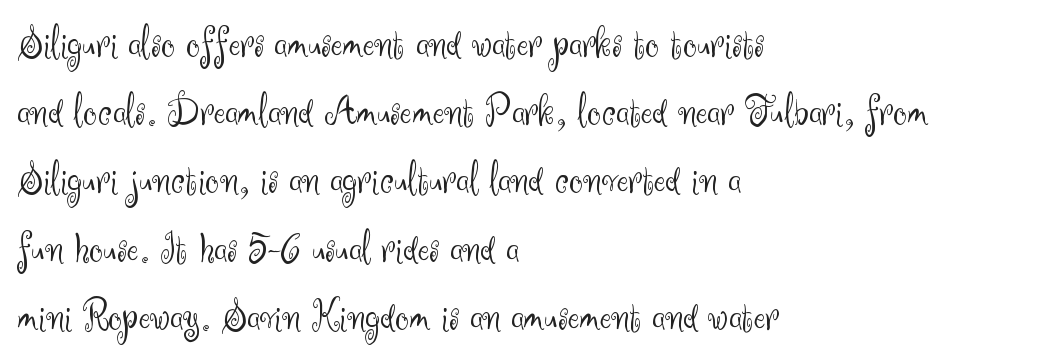
Q: Is the text bold? A: No.
Q: Is the text italic (slanted)? A: No, it is upright.
Q: Is the typeface a serif or a sans-serif typeface? A: Sans-serif.
Q: Is the text underlined? A: No.
Q: How is the paragraph aligned? A: Left-aligned.
Q: Is the spacing between letters normal or unusually wide? A: Normal.
Q: Is the spacing between lines tight, normal or loose? A: Normal.
Q: Width (condensed, normal, or wide)? A: Normal.
Q: Stroke contrast? A: Medium.
Q: x-height? A: Small.
Q: Monospaced? A: No.
